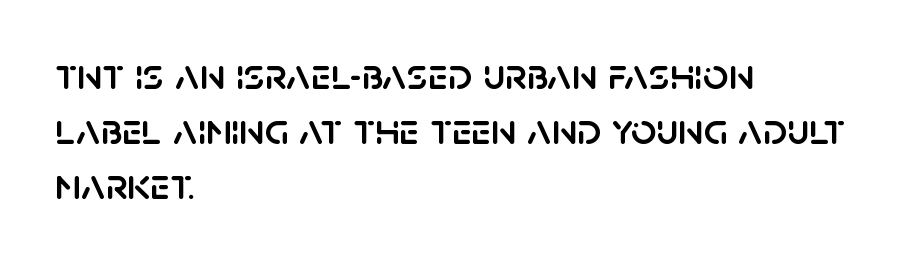
The image shows 45 px sans-serif type, upright; set left-aligned, line spacing 1.22x, normal letter spacing, not underlined; low stroke contrast and a large x-height.
